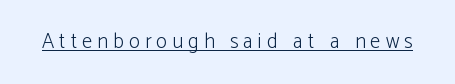
The image shows 21 px text type, upright; set unusually wide letter spacing (+0.24 em), underlined.
